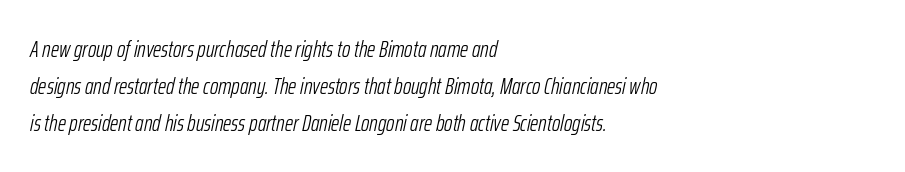
The image shows 23 px text type, italic (leaning right); set left-aligned, normal line spacing (1.6x), normal letter spacing, not underlined.
